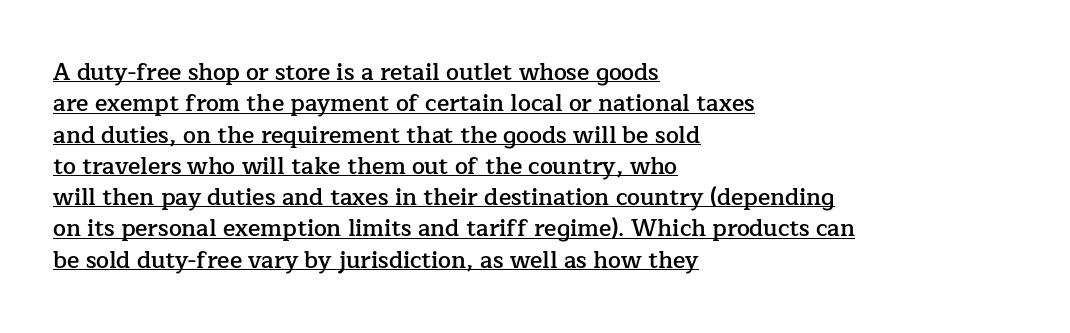
{"italic": "no", "bold": "semi", "underline": "yes", "align": "left", "line_spacing": "normal", "line_spacing_ratio": 1.36, "letter_spacing": "normal", "letter_spacing_em": 0.0, "glyph_px": 23}
